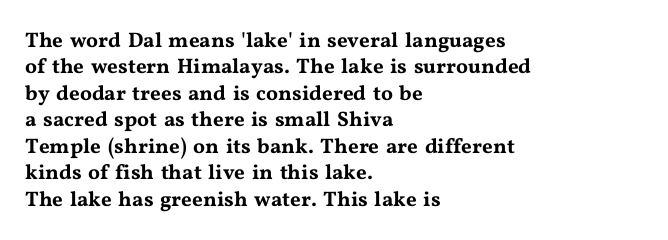
Is there much room between lines? A standard amount, neither cramped nor airy. The line texture is even and compact thanks to regular tracking. In terms of posture, this sample is upright. The paragraph has a hard left edge and a soft right edge. The strip under each line holds only bare page.
